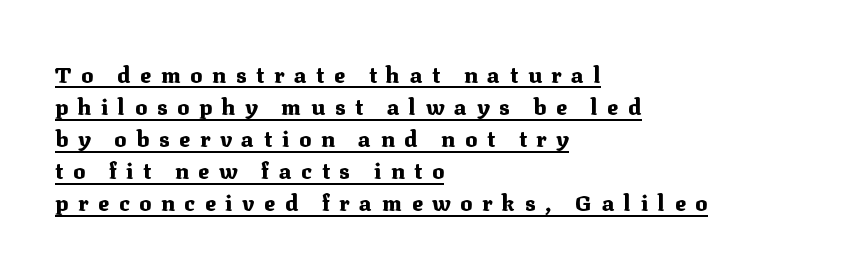
The image shows 22 px bold type, upright; set left-aligned, normal line spacing (1.46x), unusually wide letter spacing (+0.45 em), underlined.
